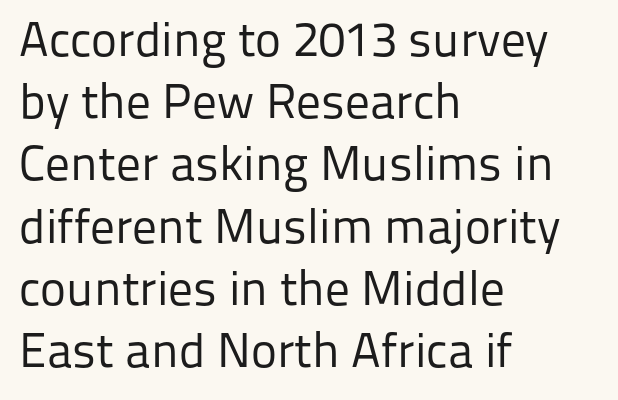
Q: Is the text bold? A: No.
Q: Is the text italic (slanted)? A: No, it is upright.
Q: Is the typeface a serif or a sans-serif typeface? A: Sans-serif.
Q: Is the text underlined? A: No.
Q: How is the paragraph aligned? A: Left-aligned.
Q: Is the spacing between letters normal or unusually wide? A: Normal.
Q: Is the spacing between lines tight, normal or loose? A: Normal.
Q: Width (condensed, normal, or wide)? A: Normal.
Q: Stroke contrast? A: Low.
Q: x-height? A: Medium.
Q: Monospaced? A: No.
